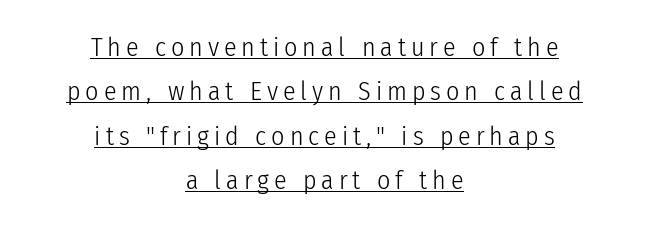
Q: Is the text bold? A: No.
Q: Is the text italic (slanted)? A: No, it is upright.
Q: Is the text underlined? A: Yes.
Q: How is the paragraph aligned? A: Centered.
